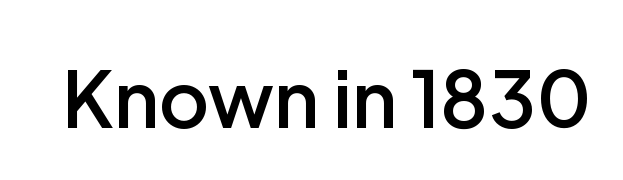
This is sans-serif lettering, the kind often seen on screens and signage. The passage shown is semibold, sitting just below true bold. Varying glyph widths throughout — classic text-font behaviour. Underline: absent.
